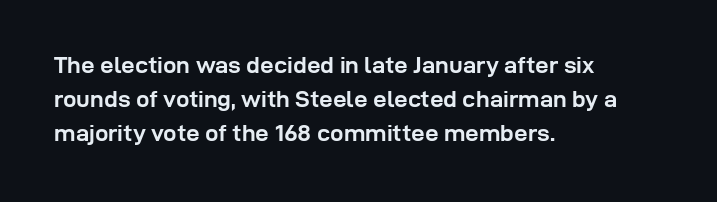
{"italic": "no", "bold": "yes", "underline": "no", "align": "left", "line_spacing": "normal", "line_spacing_ratio": 1.42, "letter_spacing": "normal", "letter_spacing_em": 0.0, "glyph_px": 24}
